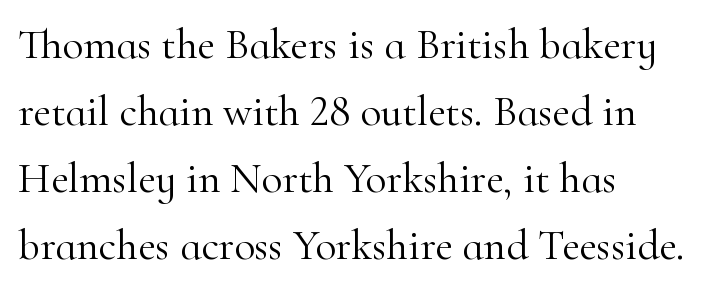
Here the designer chose a conventional face with non-uniform glyph widths. Type without underlining. Yep, those are serifs on the letters. The lines sit at an ordinary, default distance from one another. A typesetter would mark this as roman, not italic. The paragraph shown leans on its left margin.
